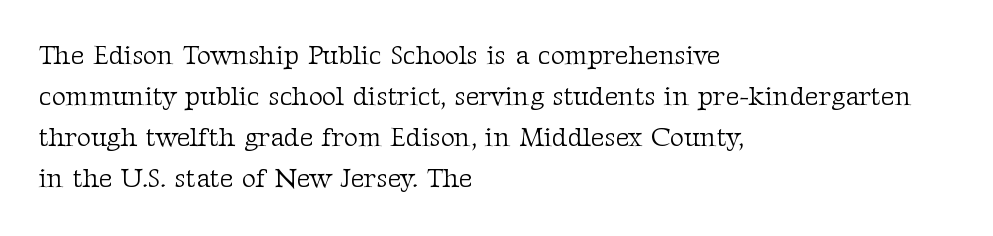
Q: Is the text bold? A: No.
Q: Is the text italic (slanted)? A: No, it is upright.
Q: Is the text underlined? A: No.
Q: How is the paragraph aligned? A: Left-aligned.
Q: Is the spacing between letters normal or unusually wide? A: Normal.
Q: Is the spacing between lines tight, normal or loose? A: Normal.
